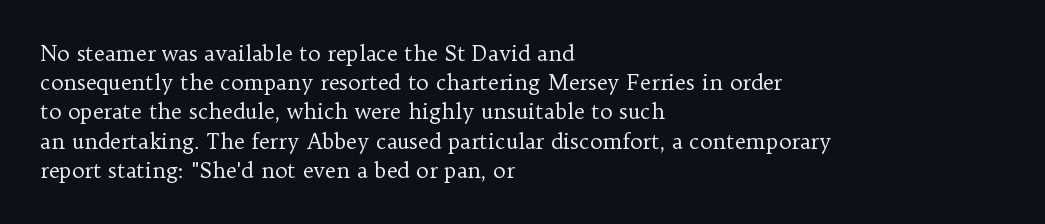
{"italic": "no", "bold": "no", "underline": "no", "align": "left", "line_spacing": "normal", "line_spacing_ratio": 1.39, "letter_spacing": "normal", "letter_spacing_em": 0.0, "glyph_px": 21}
